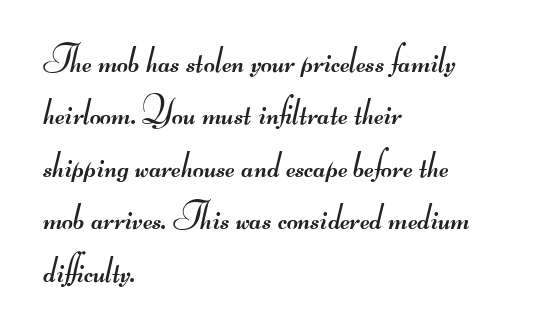
The area under the type is left untouched. Spacing verdict: proportional, widths tailored to each character. Is the type heavy? It reads as light-to-regular instead. Type style note: lacks serifs.
